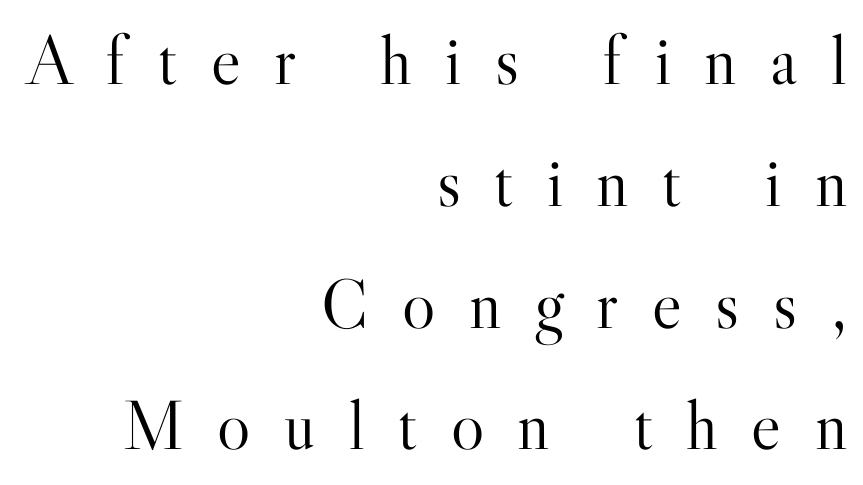
Yep, those are serifs on the letters. Descenders are the only things crossing below the line. Right-aligned paragraph, ragged on the left. Nope, not italic — everything's standing straight.
